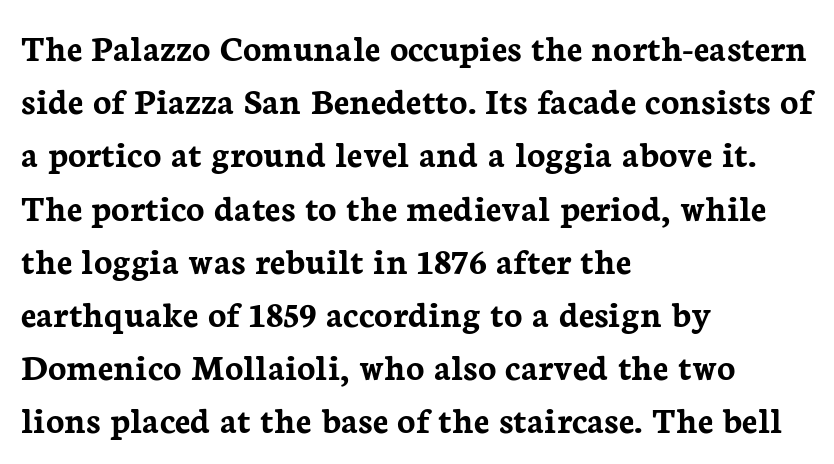
{"serif": "yes", "italic": "no", "bold": "yes", "weight": "semibold", "width": "normal", "stroke_contrast": "low", "x_height": "medium", "monospaced": "no", "underline": "no", "align": "left", "line_spacing": "normal", "line_spacing_ratio": 1.4, "letter_spacing": "normal", "letter_spacing_em": 0.0, "glyph_px": 38}
